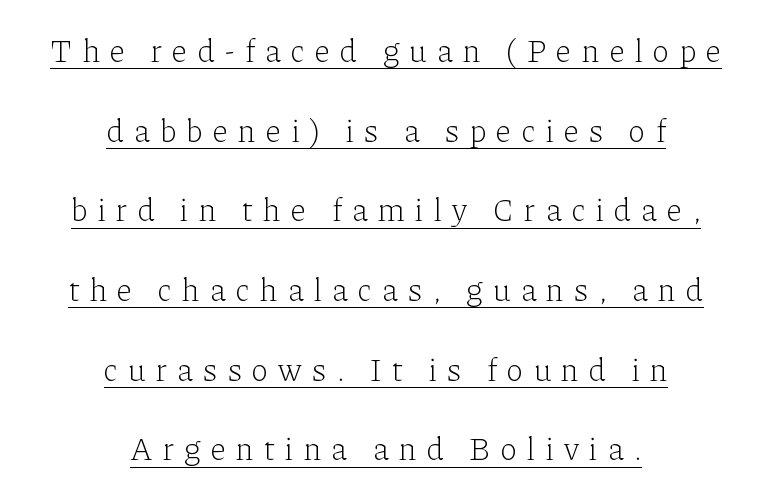
Q: Is the text bold? A: No.
Q: Is the text italic (slanted)? A: No, it is upright.
Q: Is the typeface a serif or a sans-serif typeface? A: Serif.
Q: Is the text underlined? A: Yes.
Q: How is the paragraph aligned? A: Centered.
Q: Is the spacing between letters normal or unusually wide? A: Unusually wide.
Q: Is the spacing between lines tight, normal or loose? A: Loose.
Q: Width (condensed, normal, or wide)? A: Normal.
Q: Stroke contrast? A: Low.
Q: x-height? A: Medium.
Q: Monospaced? A: No.
